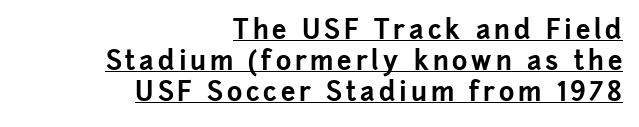
{"italic": "no", "bold": "yes", "underline": "yes", "align": "right", "line_spacing_ratio": 1.2, "glyph_px": 26}
